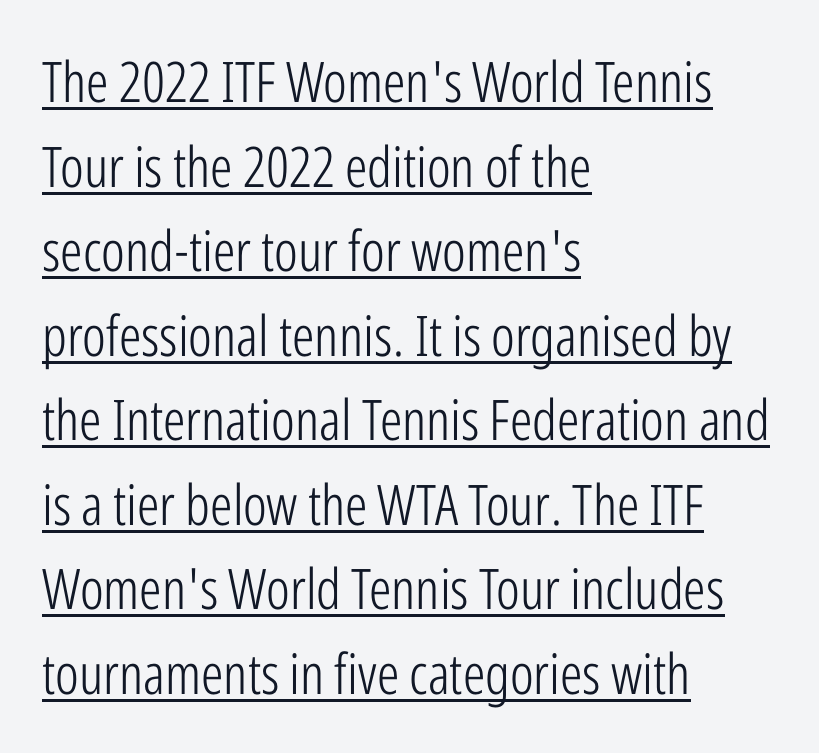
{"serif": "no", "italic": "no", "bold": "no", "weight": "light", "width": "condensed", "stroke_contrast": "low", "x_height": "medium", "monospaced": "no", "underline": "yes", "align": "left", "line_spacing": "normal", "line_spacing_ratio": 1.51, "letter_spacing": "normal", "letter_spacing_em": 0.0, "glyph_px": 56}
